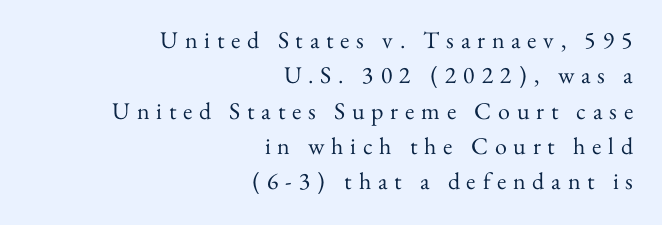
{"italic": "no", "bold": "no", "underline": "no", "align": "right", "line_spacing": "normal", "line_spacing_ratio": 1.47, "letter_spacing": "wide", "letter_spacing_em": 0.28, "glyph_px": 24}
